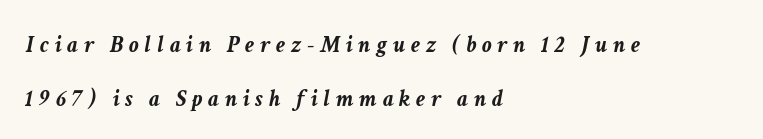
Q: Is the text bold? A: Yes.
Q: Is the text italic (slanted)? A: Yes, it leans right by about 11 degrees.
Q: Is the text underlined? A: No.
Q: How is the paragraph aligned? A: Left-aligned.
Q: Is the spacing between letters normal or unusually wide? A: Unusually wide.
Q: Is the spacing between lines tight, normal or loose? A: Loose.
